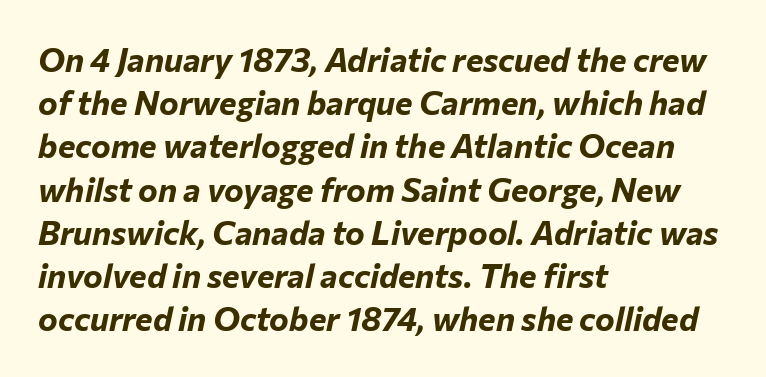
Q: Is the text bold? A: Yes.
Q: Is the text italic (slanted)? A: Yes, it leans right by about 12 degrees.
Q: Is the text underlined? A: No.
Q: How is the paragraph aligned? A: Left-aligned.
Q: Is the spacing between letters normal or unusually wide? A: Normal.
Q: Is the spacing between lines tight, normal or loose? A: Normal.
Q: Width (condensed, normal, or wide)? A: Normal.
Q: Stroke contrast? A: Low.
Q: x-height? A: Medium.
Q: Monospaced? A: No.
